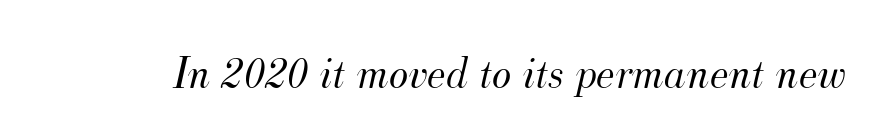
Q: Is the text bold? A: No.
Q: Is the text italic (slanted)? A: Yes, it leans right by about 12 degrees.
Q: Is the typeface a serif or a sans-serif typeface? A: Serif.
Q: Is the text underlined? A: No.
Q: Is the spacing between letters normal or unusually wide? A: Normal.
Q: Width (condensed, normal, or wide)? A: Normal.
Q: Stroke contrast? A: Medium.
Q: x-height? A: Small.
Q: Monospaced? A: No.
